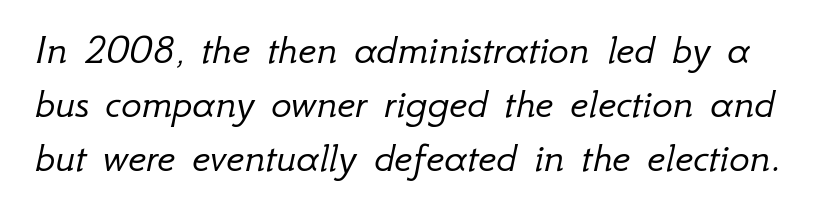
You can tell it's italic because the verticals aren't actually vertical. No extra tracking has been applied to these lines. Looks like regular typesetting: each glyph gets only the width it needs. Stem width sits at or under what a default text font uses. The space between consecutive lines is moderate. Bare-footed words on every line.
